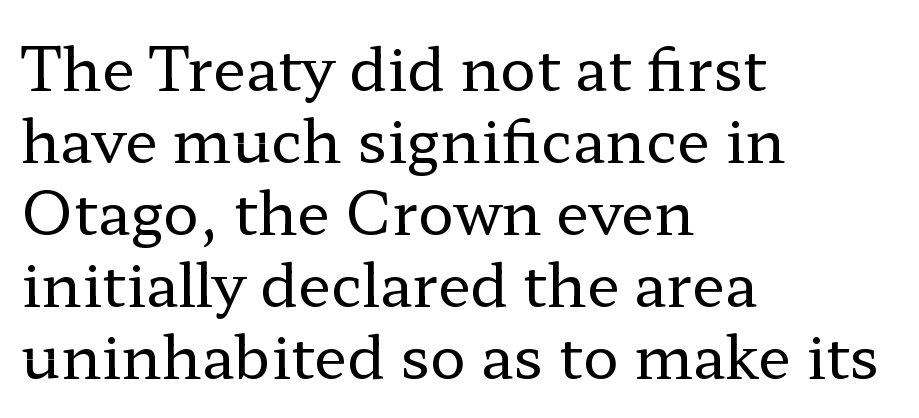
{"serif": "yes", "italic": "no", "bold": "no", "weight": "regular", "width": "wide", "stroke_contrast": "low", "x_height": "medium", "monospaced": "no", "underline": "no", "align": "left", "line_spacing_ratio": 1.2, "letter_spacing": "normal", "letter_spacing_em": 0.0, "glyph_px": 60}
